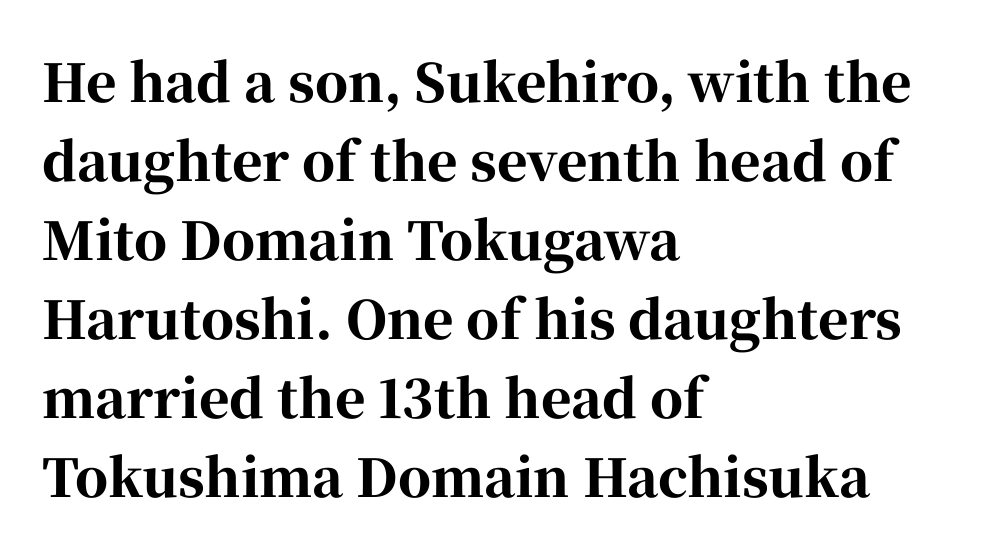
The image shows 52 px bold serif type, upright; set left-aligned, normal line spacing (1.52x), normal letter spacing, not underlined; high stroke contrast and a medium x-height.
